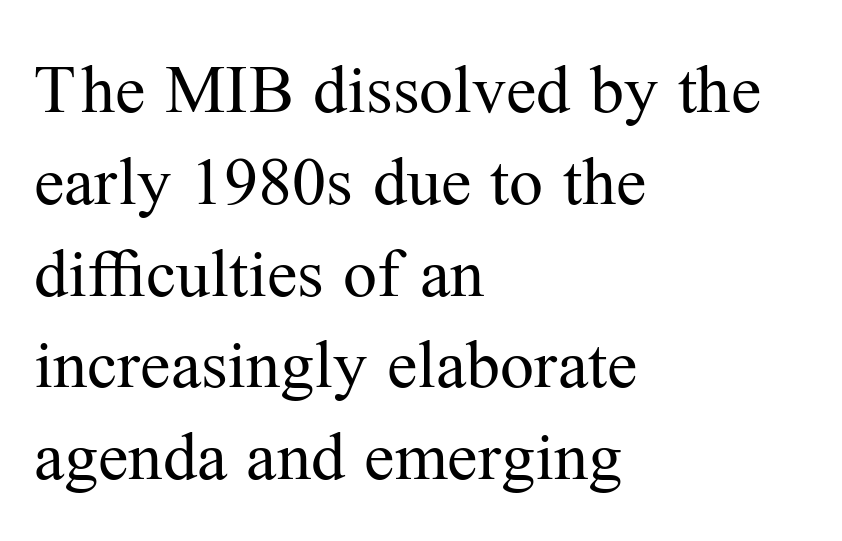
In terms of letterform style, serifs are clearly present. Rows of type keep a routine distance in the vertical direction. The axis of the letterforms is exactly vertical. Each letter keeps its own natural width here, so spacing adapts to shape.
